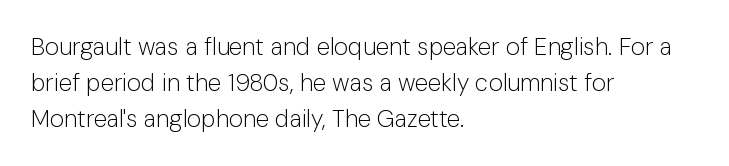
{"italic": "no", "bold": "no", "underline": "no", "align": "left", "line_spacing": "normal", "line_spacing_ratio": 1.5, "letter_spacing": "normal", "letter_spacing_em": 0.0, "glyph_px": 24}
